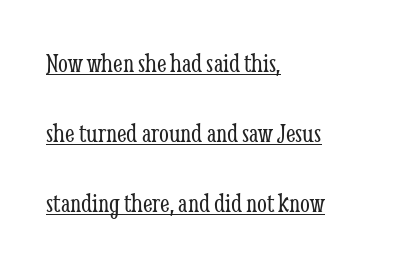
Q: Is the text bold? A: No.
Q: Is the text italic (slanted)? A: No, it is upright.
Q: Is the typeface a serif or a sans-serif typeface? A: Serif.
Q: Is the text underlined? A: Yes.
Q: How is the paragraph aligned? A: Left-aligned.
Q: Is the spacing between letters normal or unusually wide? A: Normal.
Q: Is the spacing between lines tight, normal or loose? A: Loose.
Q: Width (condensed, normal, or wide)? A: Condensed.
Q: Stroke contrast? A: Low.
Q: x-height? A: Medium.
Q: Monospaced? A: No.
